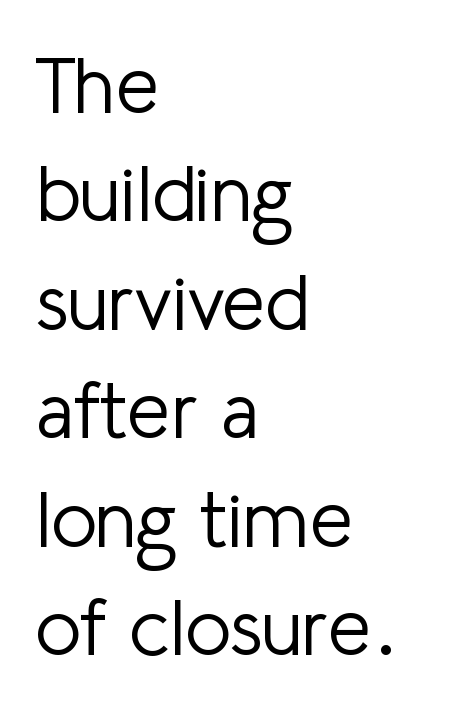
The image shows 78 px light sans-serif type, upright; set left-aligned, normal line spacing (1.39x), normal letter spacing, not underlined; low stroke contrast and a medium x-height.
